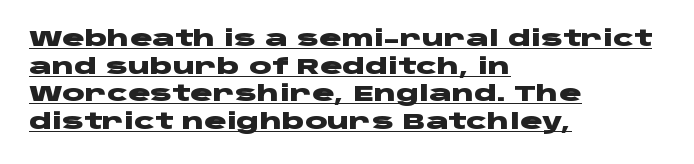
If you drew a line through each stem, it would be perfectly vertical. The specimen includes a rule beneath the text block's lines. Thick stems and heavy bowls — unmistakably bold. Typeset ragged right — the left edge is the straight one. The lines sit at an ordinary, default distance from one another. A typesetter would call this zero additional tracking.
